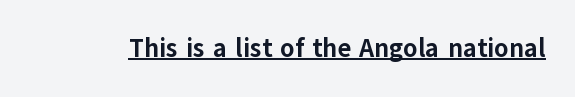
The image shows 26 px bold type, upright; set normal letter spacing, underlined.
